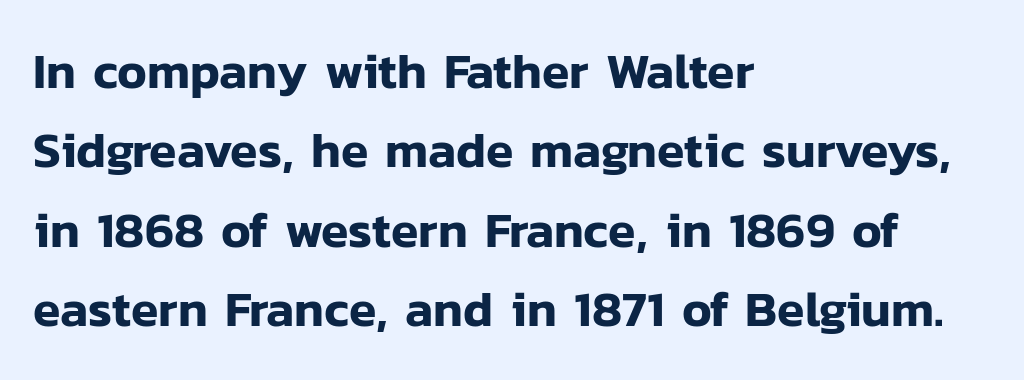
The image shows 50 px sans-serif type, upright; set left-aligned, normal line spacing (1.59x), normal letter spacing, not underlined; low stroke contrast and a medium x-height.
